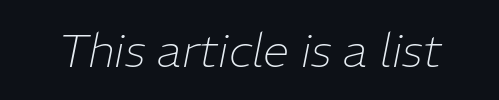
Tall strokes in this sample are angled rather than plumb. Underline: absent. The horizontal fit of the characters is conventional and even. Stroke thickness stays within the range of a standard reading face or lighter.
